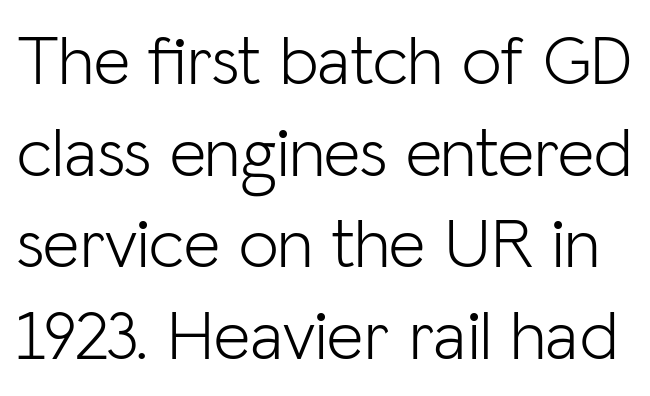
Letter spacing: default. Descenders hang freely into open space. The typesetting does not lean heavy: it is not bold. Unlike a traditional serif, this face leaves its strokes unadorned. The face used here is proportionally spaced, like ordinary book or web type.
